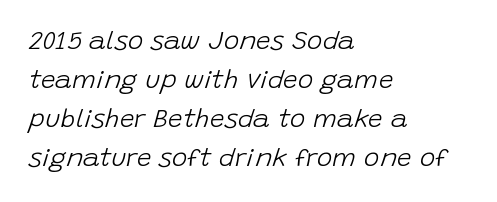
{"italic": "yes", "lean": "right", "slant_degrees": 15, "bold": "no", "underline": "no", "align": "left", "line_spacing": "normal", "line_spacing_ratio": 1.5, "letter_spacing": "normal", "letter_spacing_em": 0.0, "glyph_px": 26}
